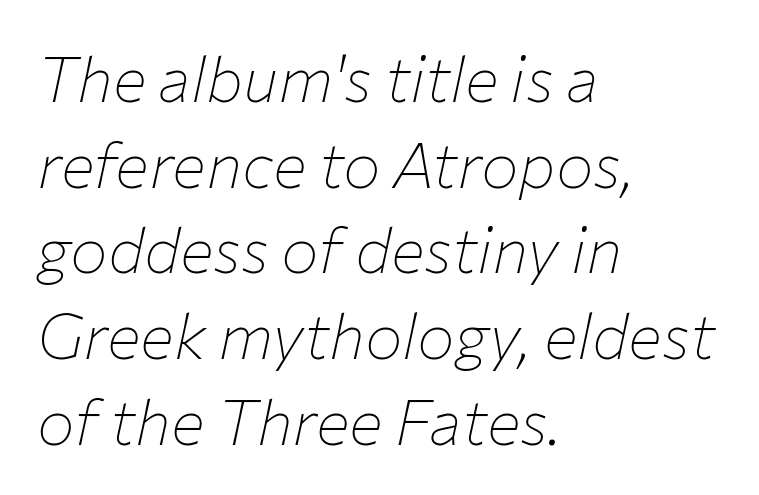
{"italic": "yes", "lean": "right", "slant_degrees": 12, "bold": "no", "weight": "thin", "width": "normal", "stroke_contrast": "low", "x_height": "medium", "monospaced": "no", "underline": "no", "align": "left", "line_spacing": "normal", "line_spacing_ratio": 1.36, "letter_spacing": "normal", "letter_spacing_em": 0.0, "glyph_px": 63}
